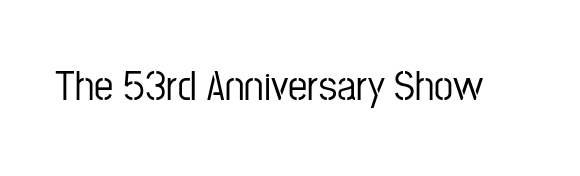
The image shows 43 px condensed sans-serif type, upright; set normal letter spacing, not underlined; low stroke contrast and a medium x-height.
